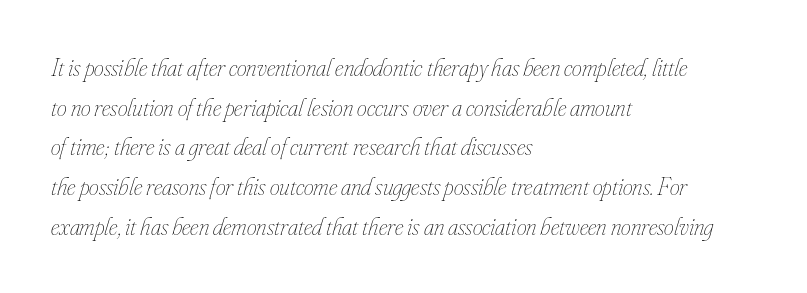
Q: Is the text bold? A: No.
Q: Is the text italic (slanted)? A: Yes, it leans right by about 16 degrees.
Q: Is the text underlined? A: No.
Q: How is the paragraph aligned? A: Left-aligned.
Q: Is the spacing between letters normal or unusually wide? A: Normal.
Q: Is the spacing between lines tight, normal or loose? A: Normal.
